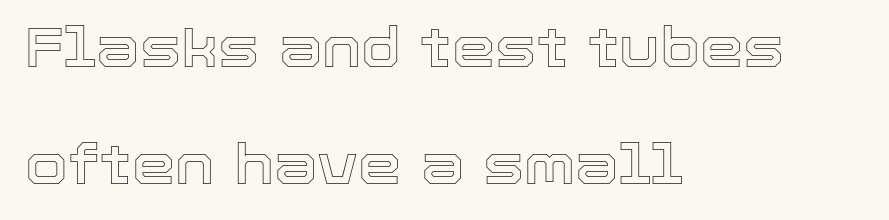
Q: Is the text italic (slanted)? A: No, it is upright.
Q: Is the text underlined? A: No.
Q: How is the paragraph aligned? A: Left-aligned.
Q: Is the spacing between letters normal or unusually wide? A: Normal.
Q: Is the spacing between lines tight, normal or loose? A: Loose.
Q: Width (condensed, normal, or wide)? A: Normal.
Q: x-height? A: Medium.
Q: Monospaced? A: No.
